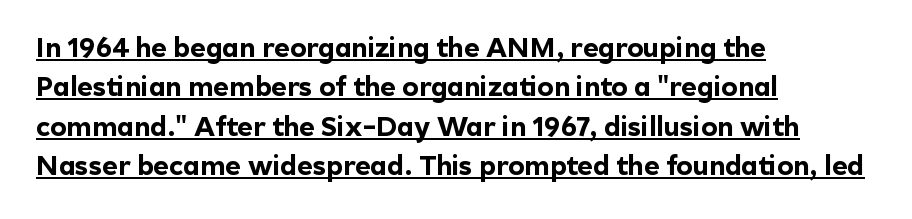
{"italic": "no", "bold": "yes", "underline": "yes", "align": "left", "line_spacing": "normal", "line_spacing_ratio": 1.46, "letter_spacing": "normal", "letter_spacing_em": 0.0, "glyph_px": 27}
